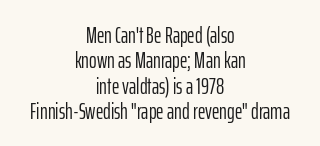
Q: Is the text bold? A: No.
Q: Is the text italic (slanted)? A: No, it is upright.
Q: Is the text underlined? A: No.
Q: How is the paragraph aligned? A: Centered.
Q: Is the spacing between letters normal or unusually wide? A: Normal.
Q: Is the spacing between lines tight, normal or loose? A: Tight.
